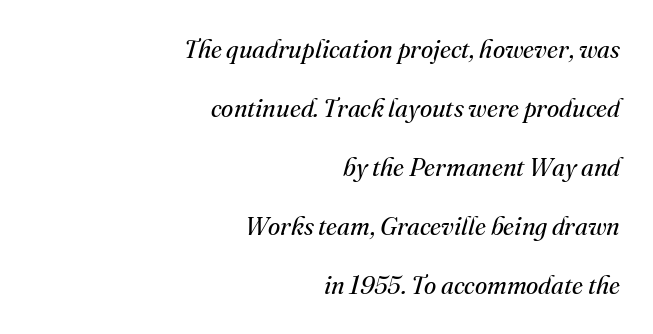
Bold? No — there's no thickening of the strokes. Words appear dense and cohesive because spacing is normal. The rendering applies a slant to the glyphs. All the whitespace from short lines collects on the left. Leading: increased. Clear beneath every line of the passage.
